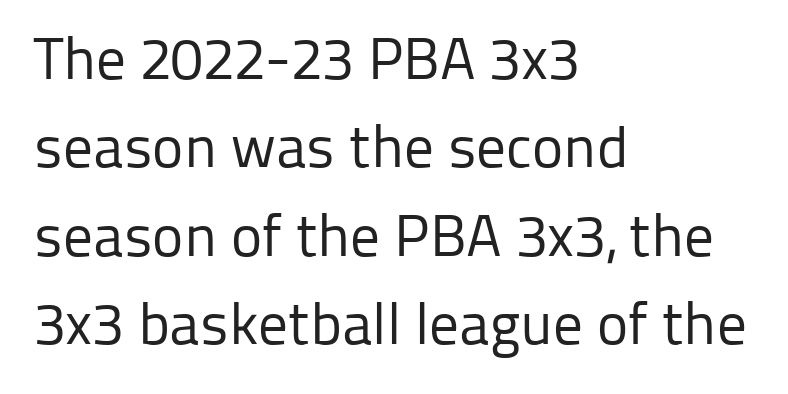
{"serif": "no", "italic": "no", "bold": "no", "weight": "regular", "width": "normal", "stroke_contrast": "low", "x_height": "medium", "monospaced": "no", "underline": "no", "align": "left", "line_spacing": "normal", "line_spacing_ratio": 1.5, "letter_spacing": "normal", "letter_spacing_em": 0.0, "glyph_px": 59}
